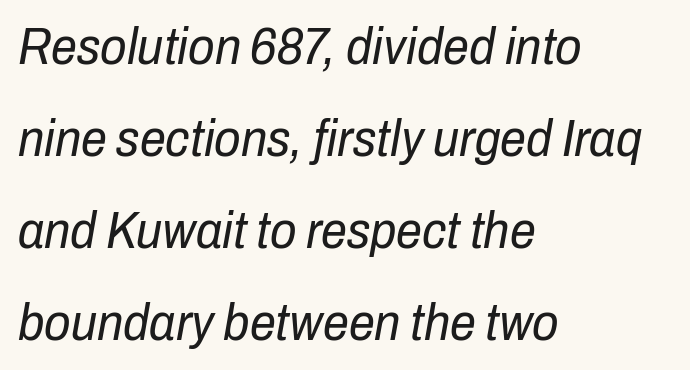
Q: Is the text bold? A: No.
Q: Is the text italic (slanted)? A: Yes, it leans right by about 10 degrees.
Q: Is the text underlined? A: No.
Q: How is the paragraph aligned? A: Left-aligned.
Q: Is the spacing between letters normal or unusually wide? A: Normal.
Q: Width (condensed, normal, or wide)? A: Condensed.
Q: Stroke contrast? A: Low.
Q: x-height? A: Medium.
Q: Monospaced? A: No.
